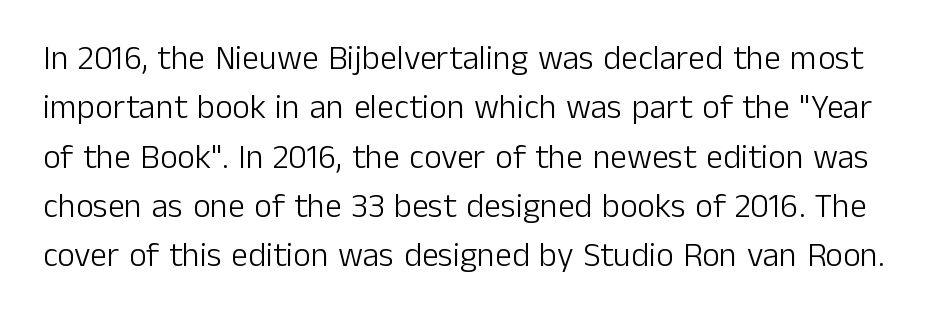
Q: Is the text bold? A: No.
Q: Is the text italic (slanted)? A: No, it is upright.
Q: Is the typeface a serif or a sans-serif typeface? A: Sans-serif.
Q: Is the text underlined? A: No.
Q: Is the spacing between letters normal or unusually wide? A: Normal.
Q: Is the spacing between lines tight, normal or loose? A: Normal.
Q: Width (condensed, normal, or wide)? A: Normal.
Q: Stroke contrast? A: Low.
Q: x-height? A: Medium.
Q: Monospaced? A: No.
